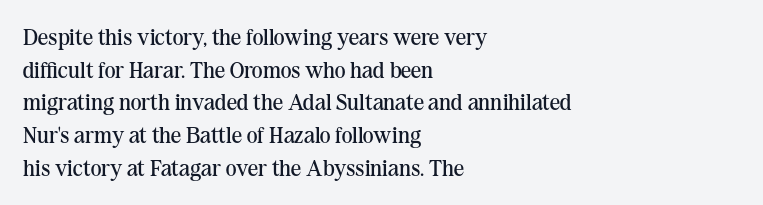
Q: Is the text bold? A: No.
Q: Is the text italic (slanted)? A: No, it is upright.
Q: Is the text underlined? A: No.
Q: How is the paragraph aligned? A: Left-aligned.
Q: Is the spacing between letters normal or unusually wide? A: Normal.
Q: Is the spacing between lines tight, normal or loose? A: Normal.
